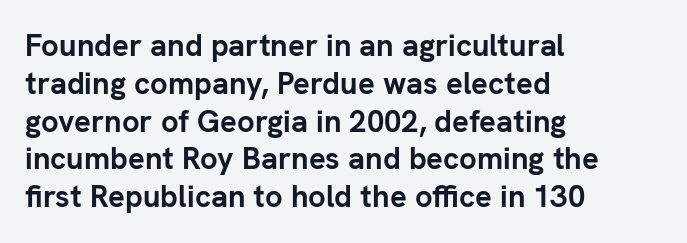
{"serif": "no", "italic": "no", "bold": "yes", "weight": "semibold", "width": "normal", "stroke_contrast": "low", "x_height": "medium", "monospaced": "no", "underline": "no", "align": "left", "line_spacing_ratio": 1.22, "letter_spacing": "normal", "letter_spacing_em": 0.0, "glyph_px": 31}
